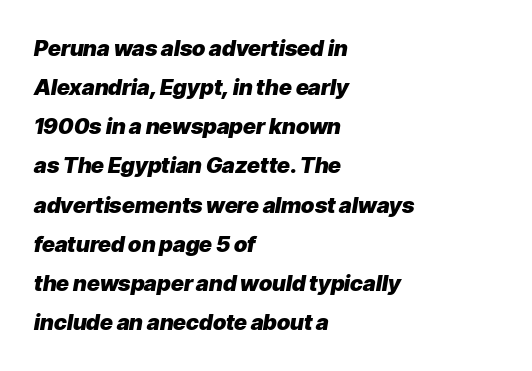
The image shows 22 px bold type, italic (leaning right); set left-aligned, line spacing 1.78x, normal letter spacing, not underlined.
